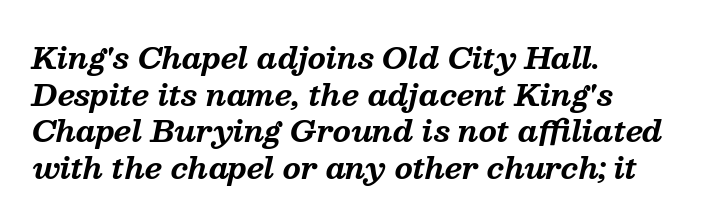
Q: Is the text bold? A: Yes.
Q: Is the text italic (slanted)? A: Yes, it leans right by about 13 degrees.
Q: Is the typeface a serif or a sans-serif typeface? A: Serif.
Q: Is the text underlined? A: No.
Q: How is the paragraph aligned? A: Left-aligned.
Q: Is the spacing between letters normal or unusually wide? A: Normal.
Q: Is the spacing between lines tight, normal or loose? A: Normal.
Q: Width (condensed, normal, or wide)? A: Normal.
Q: Stroke contrast? A: Medium.
Q: x-height? A: Medium.
Q: Monospaced? A: No.
